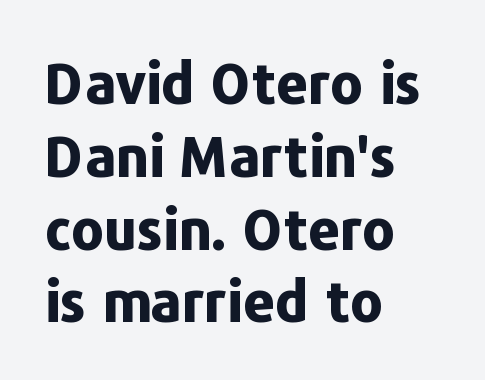
Check under the words: just untouched page. Letter spacing: default. Font category for this specimen: sans-serif. Strokes here are thick enough to call this a true bold. Every row of glyphs begins at an identical x-position on the left.
